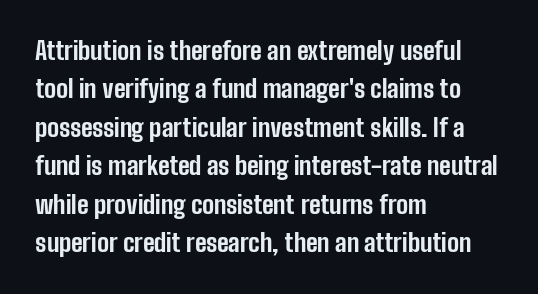
Q: Is the text bold? A: Yes.
Q: Is the text italic (slanted)? A: No, it is upright.
Q: Is the text underlined? A: No.
Q: How is the paragraph aligned? A: Left-aligned.
Q: Is the spacing between letters normal or unusually wide? A: Normal.
Q: Is the spacing between lines tight, normal or loose? A: Normal.
